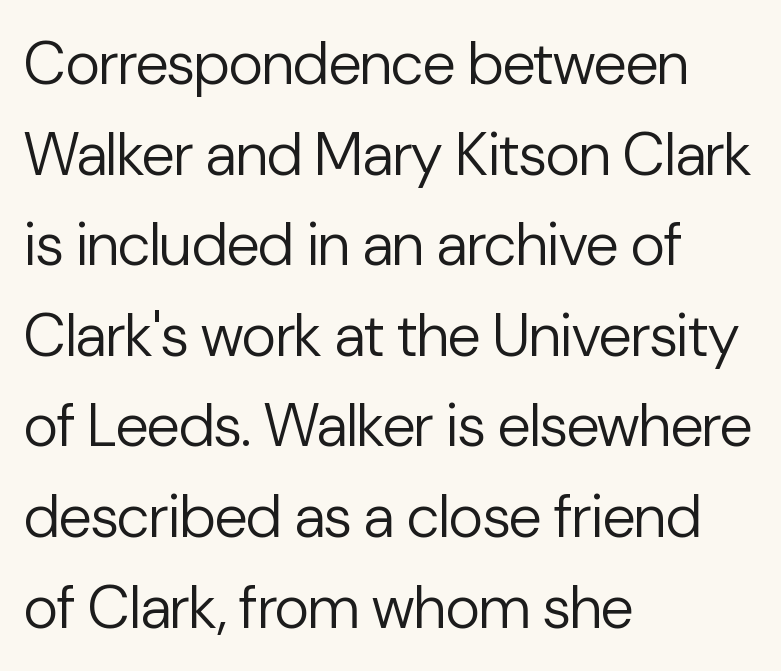
Q: Is the text bold? A: No.
Q: Is the text italic (slanted)? A: No, it is upright.
Q: Is the typeface a serif or a sans-serif typeface? A: Sans-serif.
Q: Is the text underlined? A: No.
Q: How is the paragraph aligned? A: Left-aligned.
Q: Is the spacing between letters normal or unusually wide? A: Normal.
Q: Is the spacing between lines tight, normal or loose? A: Normal.
Q: Width (condensed, normal, or wide)? A: Normal.
Q: Stroke contrast? A: Low.
Q: x-height? A: Medium.
Q: Monospaced? A: No.
